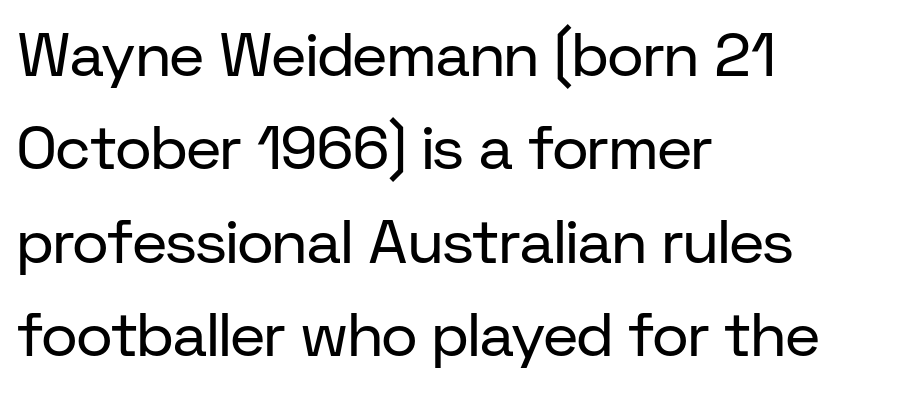
Underlining? Definitely not there. Does extra space separate the letters? No, they use regular spacing. This rendering employs a face without finishing strokes, i.e., a sans-serif. This sample is left-justified, so line endings fall wherever the words run out.
